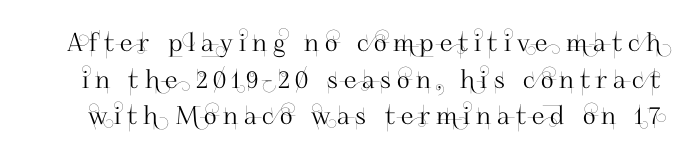
Tracking here is generous; glyphs stand well apart from one another. The lettering stays uniformly vertical, giving the passage a roman look. Nobody drew a line under any word here. Vertical spacing — default.
